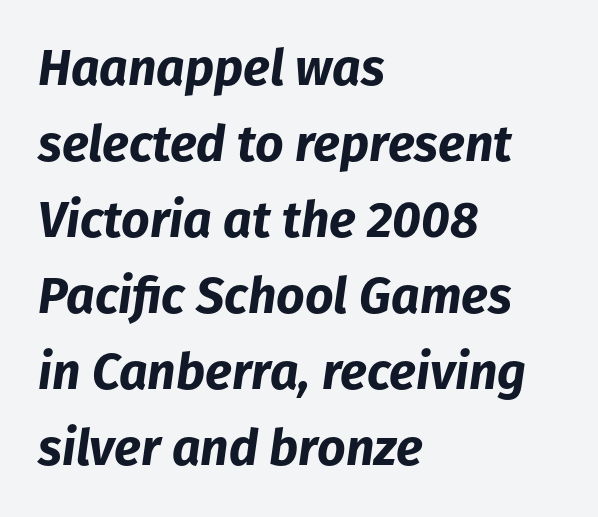
{"italic": "yes", "lean": "right", "slant_degrees": 8, "bold": "yes", "weight": "bold", "width": "normal", "stroke_contrast": "low", "x_height": "medium", "monospaced": "no", "underline": "no", "align": "left", "line_spacing": "normal", "line_spacing_ratio": 1.52, "letter_spacing": "normal", "letter_spacing_em": 0.0, "glyph_px": 50}
